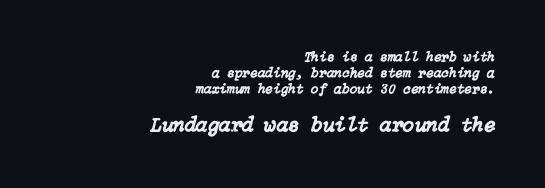
The ragged edge is on the left, which tells us the setting is flush right. Summary of vertical rhythm: compact, with narrow interline spacing. Underlining? Definitely not there. The rendering enlarges the type as you move from the upper chunk to the lower. Spacing between characters is what you'd get straight out of the box. There's an unmistakable incline to the writing here.
